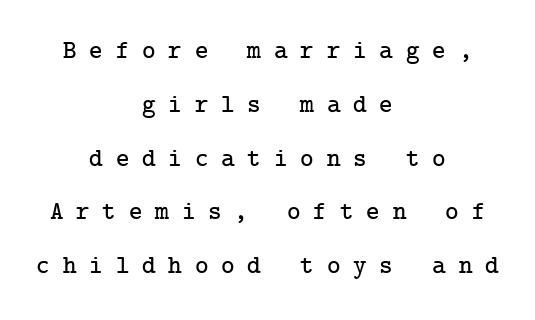
The image shows 26 px text type, upright; set centered, loose line spacing (2.07x), unusually wide letter spacing (+0.49 em), not underlined.
